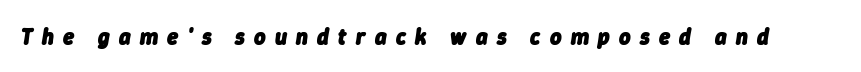
Q: Is the text bold? A: Yes.
Q: Is the text italic (slanted)? A: Yes, it leans right by about 9 degrees.
Q: Is the text underlined? A: No.
Q: Is the spacing between letters normal or unusually wide? A: Unusually wide.
